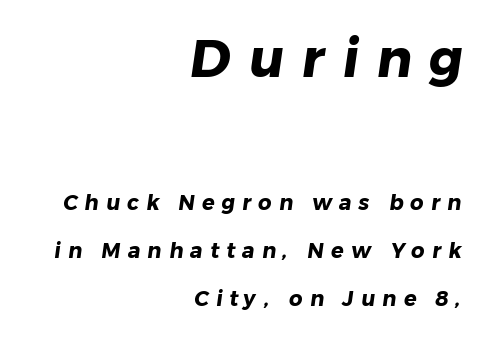
{"serif": "no", "bold": "yes", "weight": "heavy", "width": "normal", "stroke_contrast": "low", "x_height": "medium", "monospaced": "no", "underline": "no", "align": "right", "line_spacing": "loose", "line_spacing_ratio": 2.29, "letter_spacing": "wide", "letter_spacing_em": 0.34, "larger_block": "first", "size_ratio": 2.52, "glyph_px": 53}
